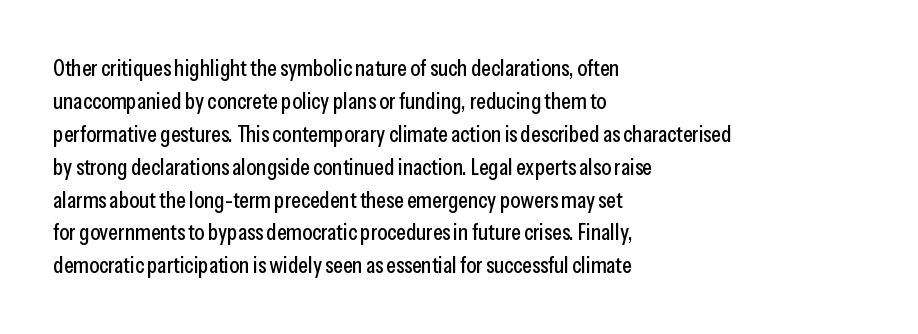
Q: Is the text italic (slanted)? A: No, it is upright.
Q: Is the text underlined? A: No.
Q: How is the paragraph aligned? A: Left-aligned.
Q: Is the spacing between letters normal or unusually wide? A: Normal.
Q: Is the spacing between lines tight, normal or loose? A: Normal.
